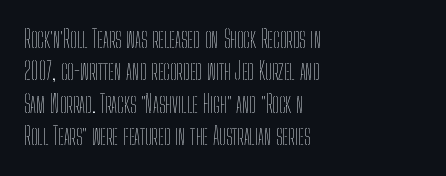
{"italic": "no", "bold": "no", "underline": "no", "align": "left", "line_spacing": "normal", "line_spacing_ratio": 1.35, "letter_spacing": "normal", "letter_spacing_em": 0.0, "glyph_px": 24}
